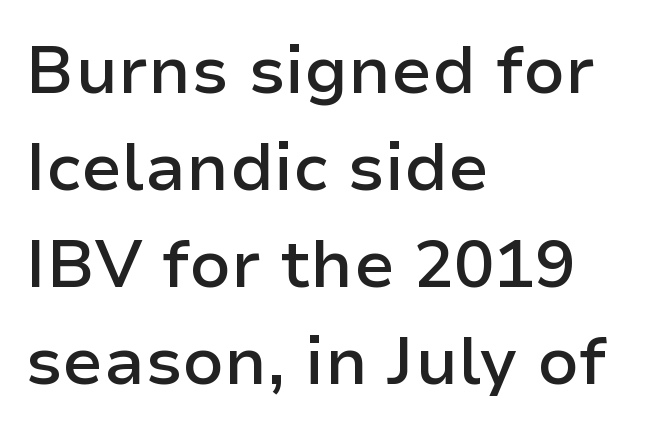
Notice how descenders clear the ascenders below comfortably — that's standard leading. What kind of face is this? One without serifs — a sans. Each word holds together tightly as a unit, with standard inter-letter gaps. The lines are quadded left.
